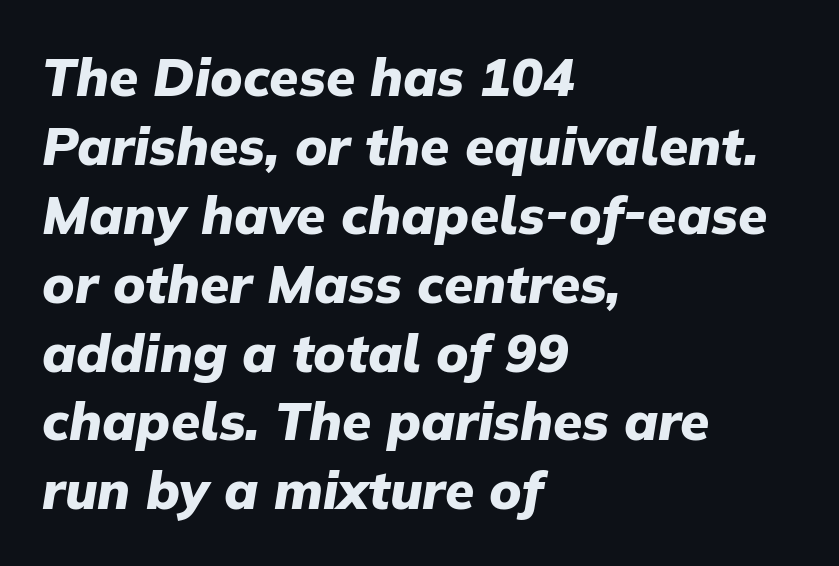
The image shows 53 px heavy type, italic (leaning right); set left-aligned, normal line spacing (1.3x), normal letter spacing, not underlined; low stroke contrast and a medium x-height.
